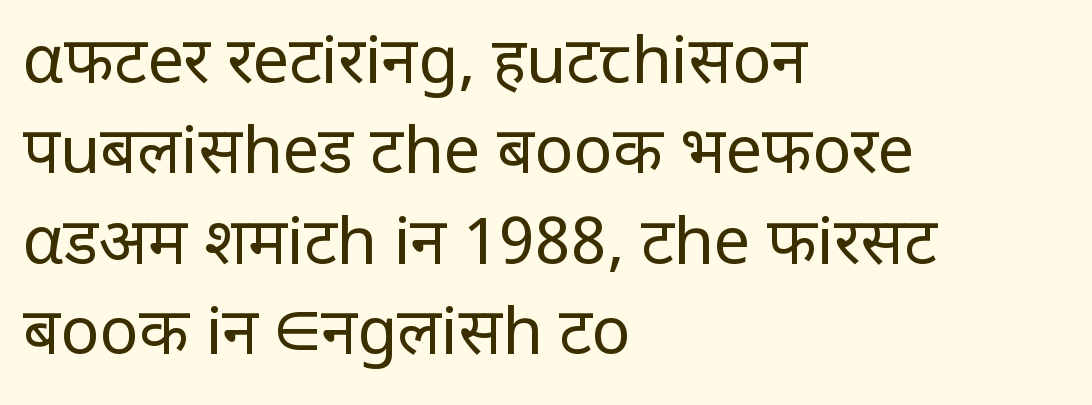
{"serif": "no", "italic": "no", "bold": "no", "weight": "regular", "width": "normal", "stroke_contrast": "low", "x_height": "large", "monospaced": "no", "underline": "no", "align": "left", "line_spacing": "normal", "line_spacing_ratio": 1.39, "letter_spacing": "normal", "letter_spacing_em": 0.0, "glyph_px": 65}
